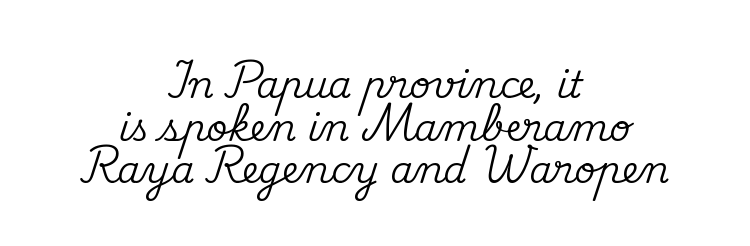
The font family rendered here belongs to the serif group. Decoration check: the copy has no underline. The leading is snug, giving the passage a crowded texture.
